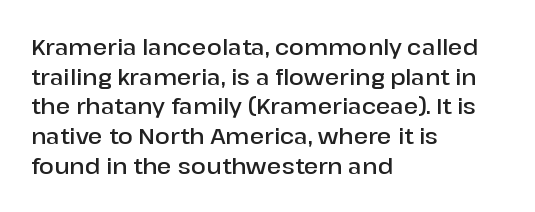
Q: Is the text bold? A: Semi-bold.
Q: Is the text italic (slanted)? A: No, it is upright.
Q: Is the text underlined? A: No.
Q: How is the paragraph aligned? A: Left-aligned.
Q: Is the spacing between letters normal or unusually wide? A: Normal.
Q: Is the spacing between lines tight, normal or loose? A: Normal.
